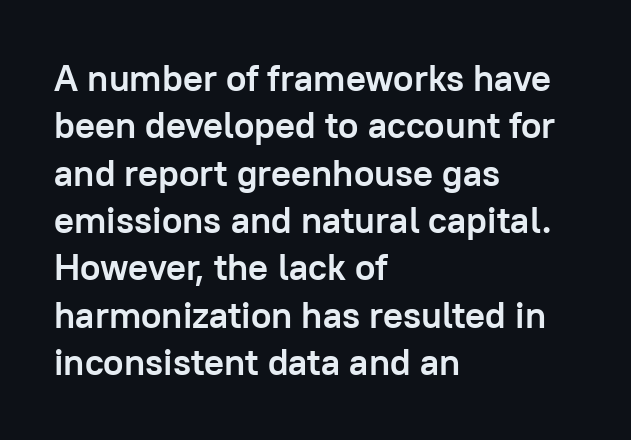
Q: Is the text bold? A: Yes.
Q: Is the text italic (slanted)? A: No, it is upright.
Q: Is the typeface a serif or a sans-serif typeface? A: Sans-serif.
Q: Is the text underlined? A: No.
Q: How is the paragraph aligned? A: Left-aligned.
Q: Is the spacing between letters normal or unusually wide? A: Normal.
Q: Is the spacing between lines tight, normal or loose? A: Normal.
Q: Width (condensed, normal, or wide)? A: Normal.
Q: Stroke contrast? A: Low.
Q: x-height? A: Medium.
Q: Monospaced? A: No.
